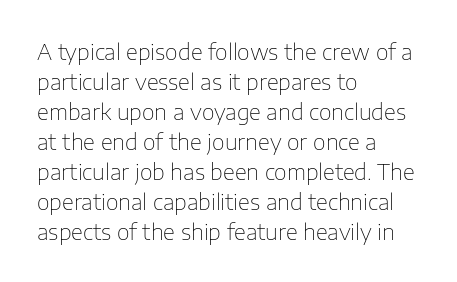
The image shows 22 px text type, upright; set left-aligned, normal line spacing (1.36x), normal letter spacing, not underlined.
